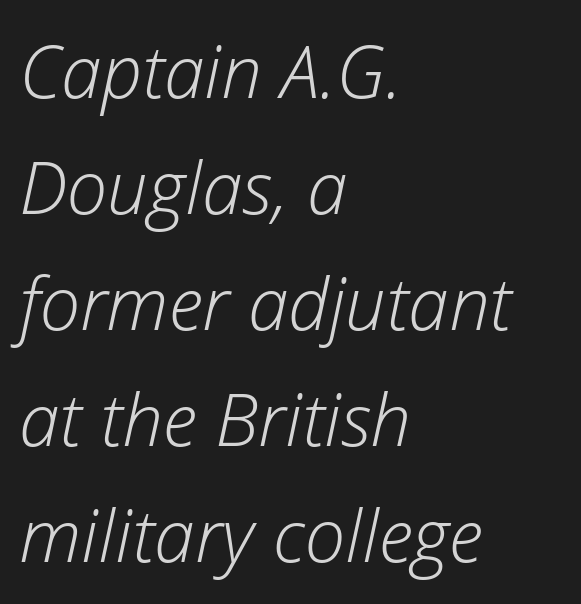
{"italic": "yes", "lean": "right", "slant_degrees": 12, "bold": "no", "weight": "light", "width": "normal", "stroke_contrast": "low", "x_height": "medium", "monospaced": "no", "underline": "no", "align": "left", "line_spacing": "normal", "line_spacing_ratio": 1.59, "letter_spacing": "normal", "letter_spacing_em": 0.0, "glyph_px": 73}
